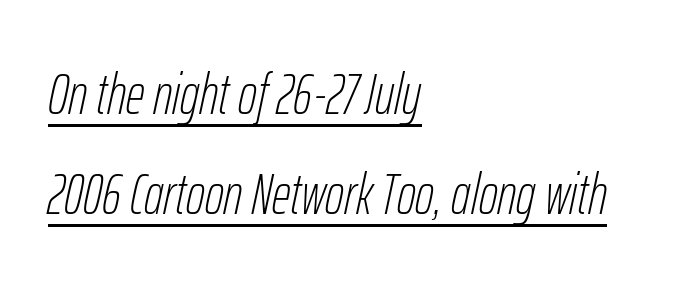
The image shows 58 px thin, condensed type, italic (leaning right); set left-aligned, line spacing 1.72x, normal letter spacing, underlined; low stroke contrast and a medium x-height.
